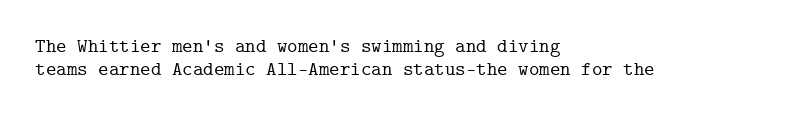
Q: Is the text italic (slanted)? A: No, it is upright.
Q: Is the text underlined? A: No.
Q: How is the paragraph aligned? A: Left-aligned.
Q: Is the spacing between letters normal or unusually wide? A: Normal.
